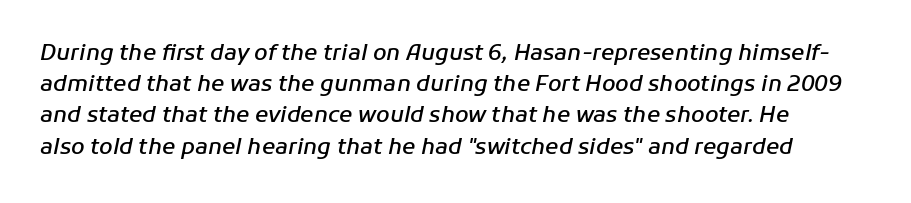
Q: Is the text bold? A: Semi-bold.
Q: Is the text italic (slanted)? A: Yes, it leans right by about 11 degrees.
Q: Is the text underlined? A: No.
Q: Is the spacing between letters normal or unusually wide? A: Normal.
Q: Is the spacing between lines tight, normal or loose? A: Normal.
